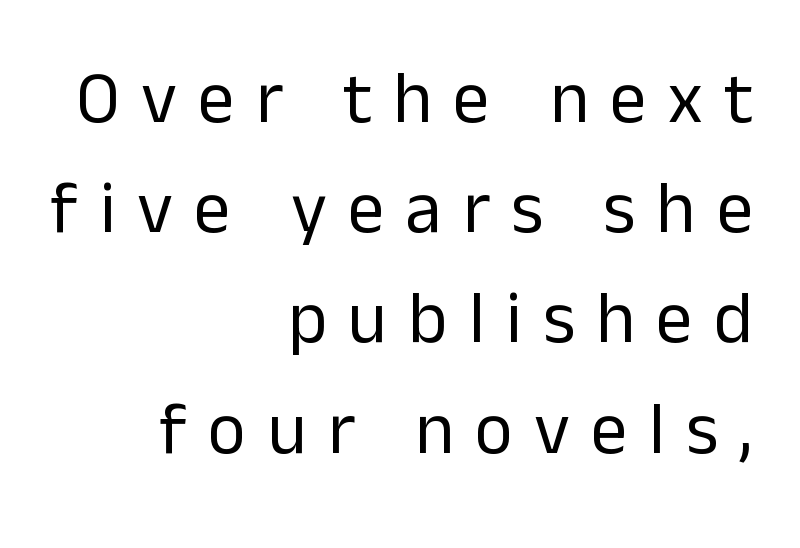
The image shows 73 px regular-weight sans-serif type, upright; set right-aligned, normal line spacing (1.51x), unusually wide letter spacing (+0.29 em), not underlined; low stroke contrast and a medium x-height.
